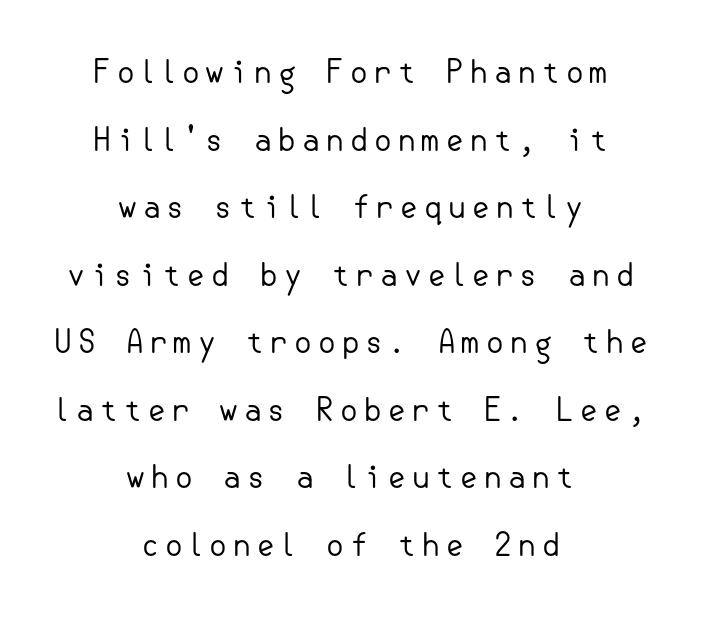
The image shows 31 px regular-weight sans-serif type, upright; set centered, loose line spacing (2.18x), not underlined; low stroke contrast and a small x-height.
